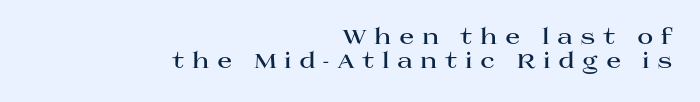
Q: Is the text bold? A: Yes.
Q: Is the text italic (slanted)? A: No, it is upright.
Q: Is the text underlined? A: No.
Q: How is the paragraph aligned? A: Right-aligned.
Q: Is the spacing between letters normal or unusually wide? A: Unusually wide.
Q: Is the spacing between lines tight, normal or loose? A: Tight.
